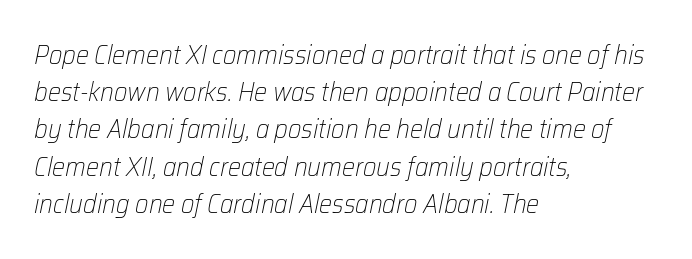
The image shows 26 px text type, italic (leaning right); set left-aligned, normal line spacing (1.43x), normal letter spacing, not underlined.
